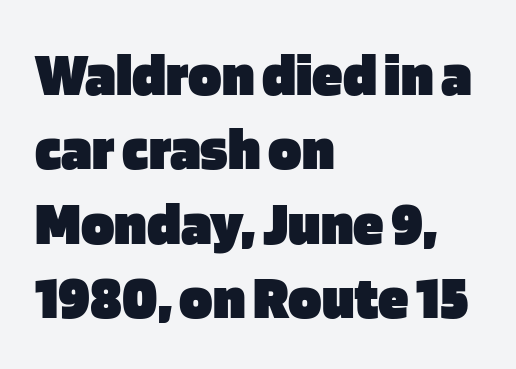
Q: Is the text bold? A: Yes.
Q: Is the text italic (slanted)? A: No, it is upright.
Q: Is the typeface a serif or a sans-serif typeface? A: Sans-serif.
Q: Is the text underlined? A: No.
Q: How is the paragraph aligned? A: Left-aligned.
Q: Is the spacing between letters normal or unusually wide? A: Normal.
Q: Width (condensed, normal, or wide)? A: Normal.
Q: Stroke contrast? A: Low.
Q: x-height? A: Large.
Q: Monospaced? A: No.
